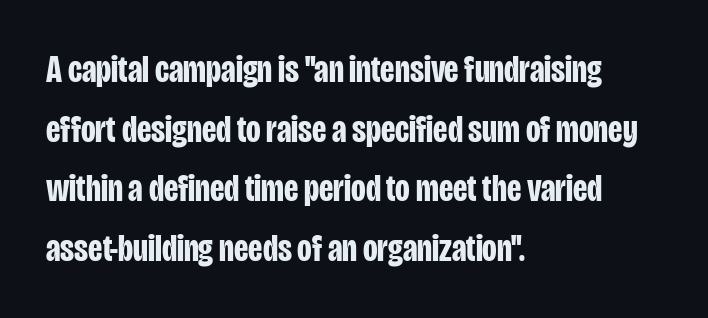
The passage shown stacks its lines at a standard gap. Each word holds together tightly as a unit, with standard inter-letter gaps. Weight check: bold — yes, fully. The words here are not underlined.
